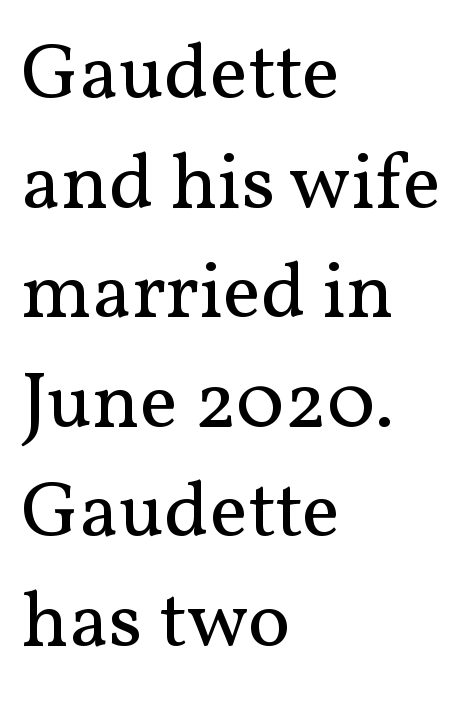
Q: Is the text bold? A: No.
Q: Is the text italic (slanted)? A: No, it is upright.
Q: Is the typeface a serif or a sans-serif typeface? A: Serif.
Q: Is the text underlined? A: No.
Q: How is the paragraph aligned? A: Left-aligned.
Q: Is the spacing between letters normal or unusually wide? A: Normal.
Q: Is the spacing between lines tight, normal or loose? A: Normal.
Q: Width (condensed, normal, or wide)? A: Normal.
Q: Stroke contrast? A: Medium.
Q: x-height? A: Medium.
Q: Monospaced? A: No.
